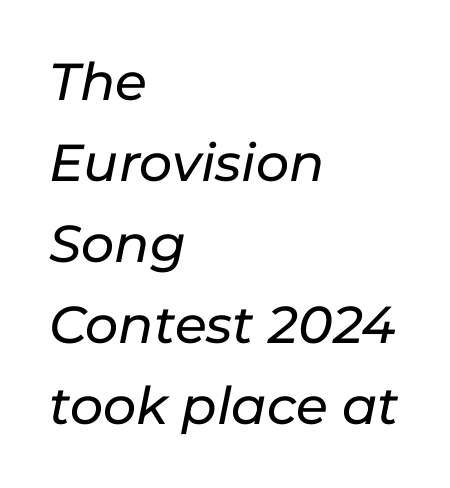
Left-aligned paragraph, ragged on the right. You could not count columns in this text — the font is proportionally spaced. Nothing unusual about the tracking: characters are spaced as the font intends. If you measured baseline to baseline, you'd find a middling distance. Rule under the text: the space is simply empty. The whole block is typeset with a tilt.
